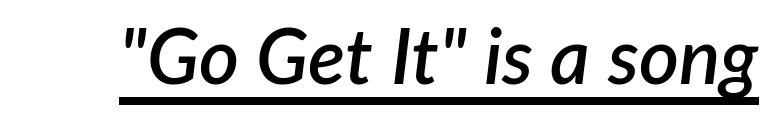
The image shows 77 px semibold type, italic (leaning right); set normal letter spacing, underlined; low stroke contrast and a medium x-height.
